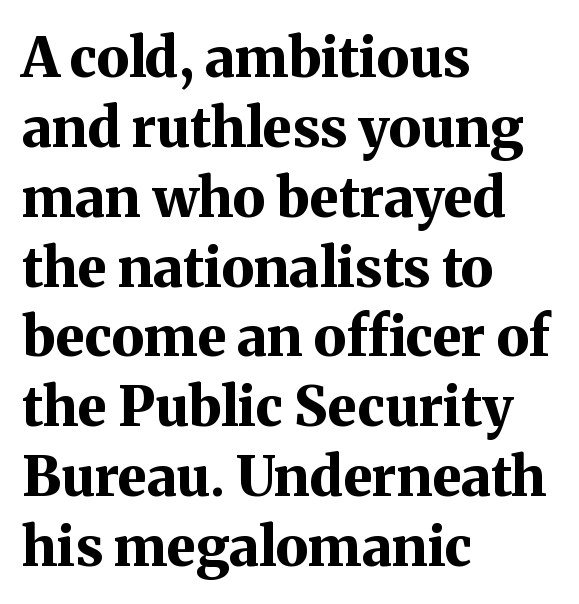
The image shows 55 px bold serif type, upright; set left-aligned, normal line spacing (1.27x), normal letter spacing, not underlined; medium stroke contrast and a medium x-height.
